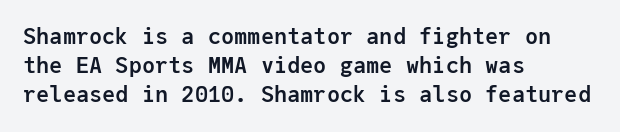
{"italic": "no", "bold": "yes", "underline": "no", "align": "left", "line_spacing": "normal", "line_spacing_ratio": 1.32, "letter_spacing": "normal", "letter_spacing_em": 0.0, "glyph_px": 22}
